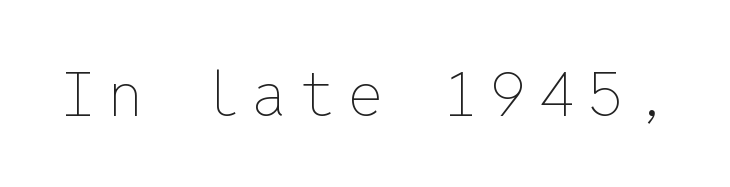
Decoration check: the copy has no underline. Fixed-width glyphs throughout — classic coding-font behaviour. No letter is thick-stroked: the sample isn't bold. Characters remain perfectly vertical along every line. What stands out about the letter spacing? Its width — letters are far apart.
